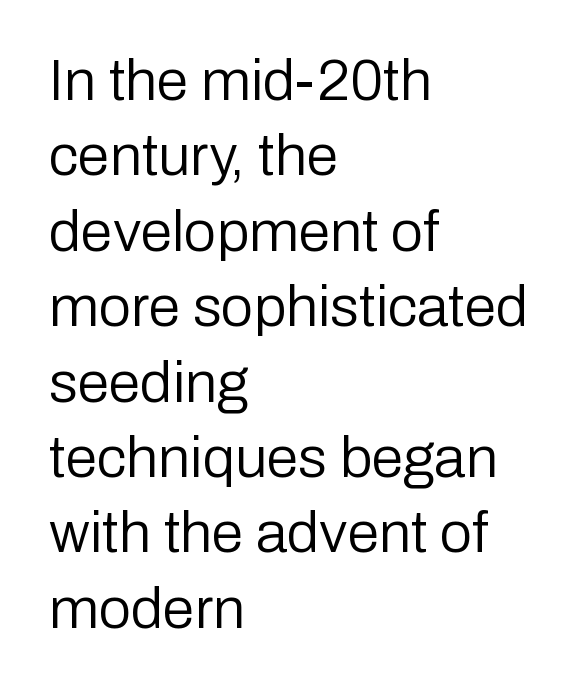
{"serif": "no", "italic": "no", "bold": "no", "weight": "regular", "width": "normal", "stroke_contrast": "low", "x_height": "medium", "monospaced": "no", "underline": "no", "align": "left", "line_spacing": "normal", "line_spacing_ratio": 1.3, "letter_spacing": "normal", "letter_spacing_em": 0.0, "glyph_px": 58}
